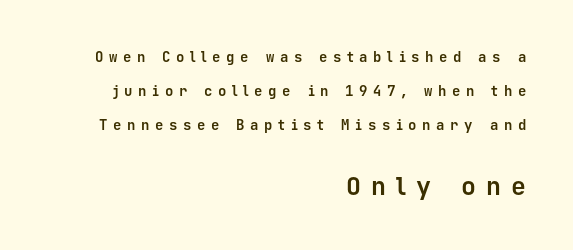
Widely set lines give the paragraph a tall, airy silhouette. This sample uses an upright cut, with every glyph sitting square on the baseline. Caption: multi-line text, flush right, ragged left. The passage shown is emphatically bold. Compare the two chunks: the lower has the greater cap height. Plain, unruled lines of type.
